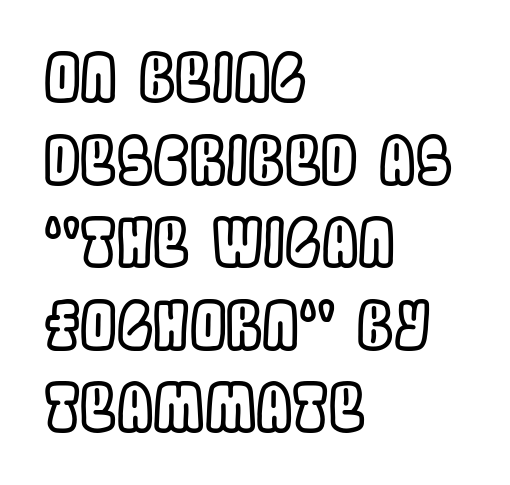
{"italic": "no", "width": "condensed", "x_height": "large", "monospaced": "no", "underline": "no", "align": "left", "line_spacing": "normal", "line_spacing_ratio": 1.27, "letter_spacing": "normal", "letter_spacing_em": 0.0, "glyph_px": 65}
